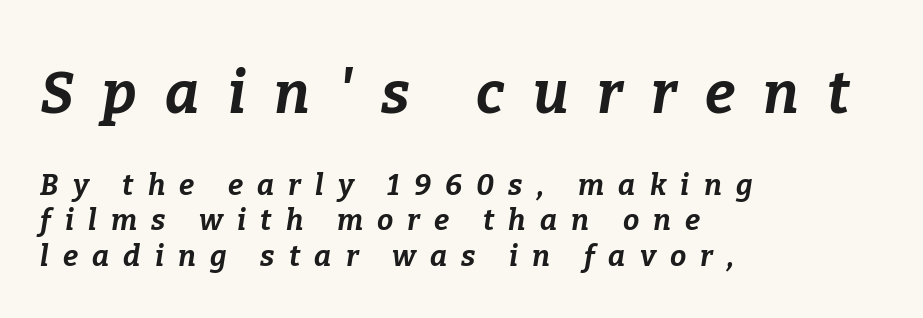
The image shows 58 px bold type, italic (leaning right); set left-aligned, line spacing 1.23x, unusually wide letter spacing (+0.49 em), not underlined; the first (top) block is 2.0x larger; low stroke contrast and a medium x-height.
